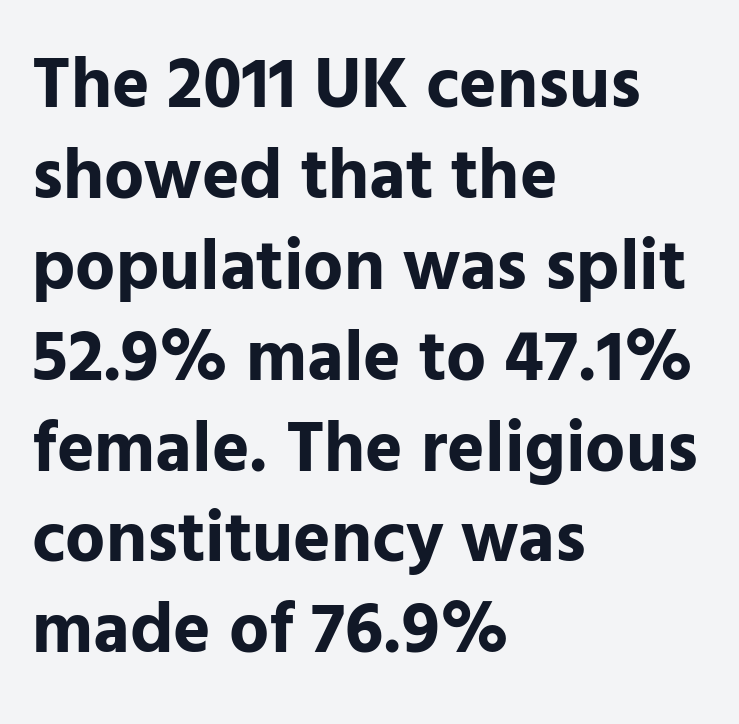
{"serif": "no", "italic": "no", "bold": "yes", "weight": "bold", "width": "normal", "stroke_contrast": "low", "x_height": "medium", "monospaced": "no", "underline": "no", "align": "left", "line_spacing": "normal", "line_spacing_ratio": 1.28, "letter_spacing": "normal", "letter_spacing_em": 0.0, "glyph_px": 71}
